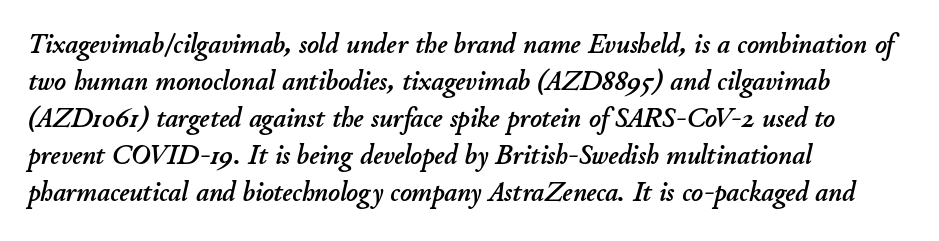
The image shows 28 px text type, italic (leaning right); set left-aligned, normal line spacing (1.32x), normal letter spacing, not underlined; low stroke contrast and a small x-height.
